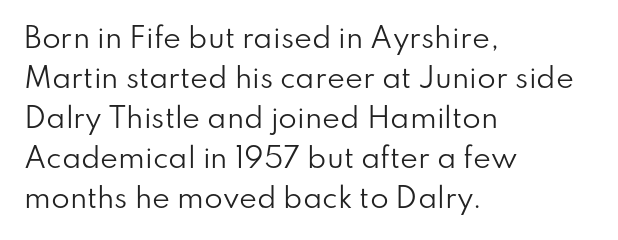
The image shows 27 px text type, upright; set left-aligned, normal line spacing (1.48x), normal letter spacing, not underlined.
